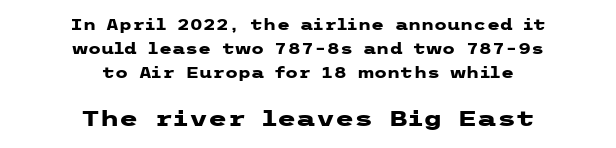
The image shows 22 px bold type, upright; set centered, normal line spacing (1.59x), normal letter spacing, not underlined; the second (bottom) block is 1.47x larger.
